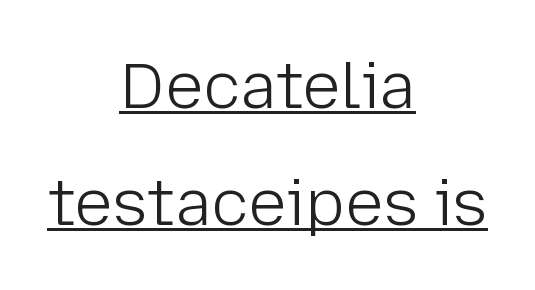
{"serif": "no", "italic": "no", "bold": "no", "weight": "light", "width": "normal", "stroke_contrast": "low", "x_height": "medium", "monospaced": "no", "underline": "yes", "align": "center", "line_spacing_ratio": 1.83, "letter_spacing": "normal", "letter_spacing_em": 0.0, "glyph_px": 64}
